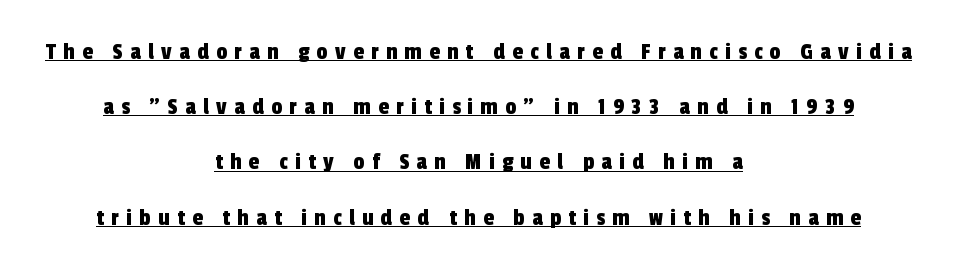
The image shows 24 px text type; set centered, loose line spacing (2.3x), unusually wide letter spacing (+0.31 em), underlined.
